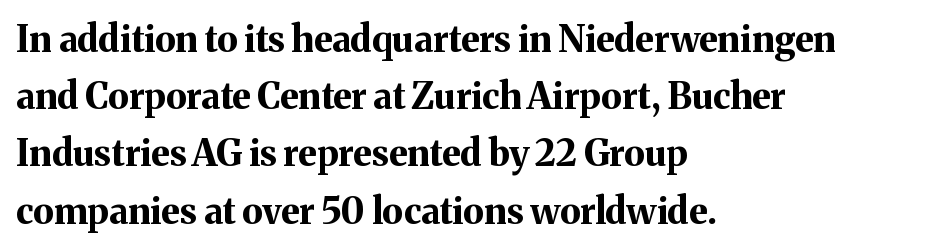
A serif font was chosen for this passage. Typesetter's note: full bold, strokes at maximum text heaviness. The rendering uses natural spacing where letterforms have individual widths. One glance says typical: line gaps are just what's usual.
